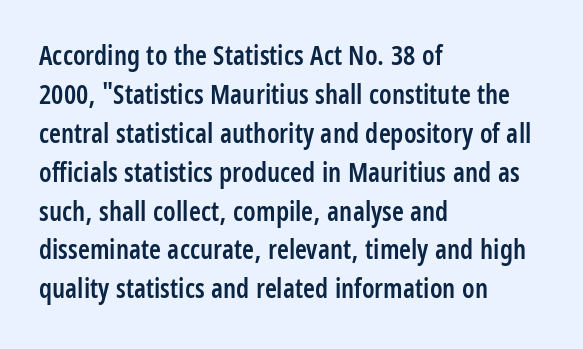
Spacing between characters is what you'd get straight out of the box. The space directly below the letters is spotless. The lines are quadded left. This sample uses an upright cut, with every glyph sitting square on the baseline. Look at the stroke-to-counter ratio: somewhat heavy, a semibold.
